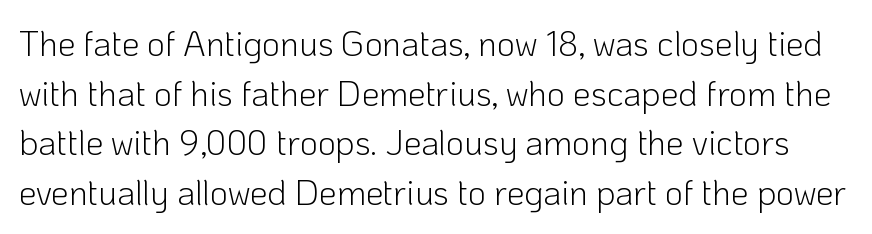
The image shows 35 px light sans-serif type, upright; set normal line spacing (1.42x), normal letter spacing, not underlined; low stroke contrast and a medium x-height.
